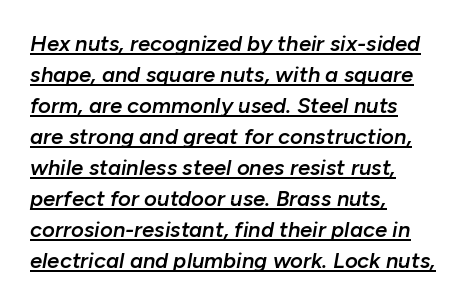
Each line of the rendering has a horizontal stroke beneath the glyphs. Emphasis by weight is partial: semibold. Rendered with sloped, italic letterforms. Where is the straight margin? On the left. The passage shown stacks its lines at a standard gap.
